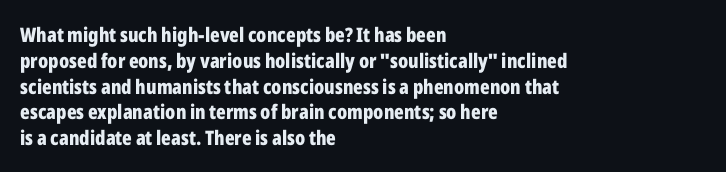
The image shows 20 px bold type, upright; set left-aligned, normal line spacing (1.29x), normal letter spacing, not underlined.
